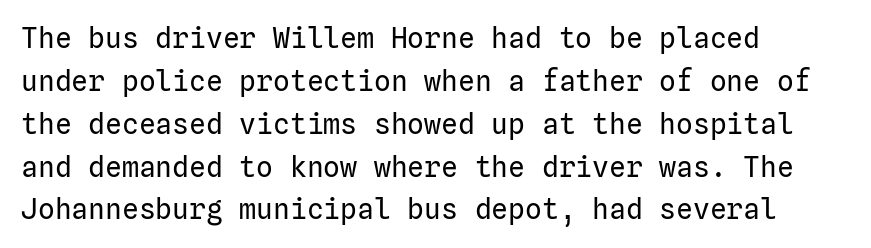
{"serif": "no", "italic": "no", "bold": "no", "weight": "regular", "width": "normal", "stroke_contrast": "low", "x_height": "medium", "underline": "no", "align": "left", "line_spacing": "normal", "line_spacing_ratio": 1.53, "letter_spacing": "normal", "letter_spacing_em": 0.0, "glyph_px": 28}
